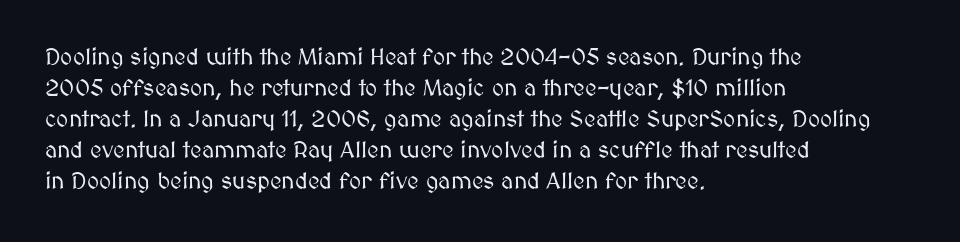
Q: Is the text italic (slanted)? A: No, it is upright.
Q: Is the text underlined? A: No.
Q: How is the paragraph aligned? A: Left-aligned.
Q: Is the spacing between letters normal or unusually wide? A: Normal.
Q: Is the spacing between lines tight, normal or loose? A: Normal.
